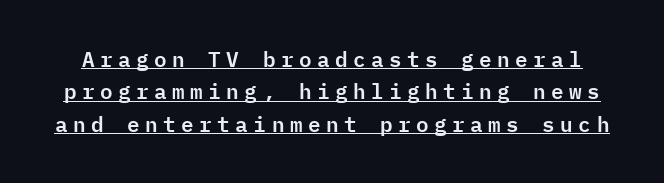
The lines sit at an ordinary, default distance from one another. Underlining? Definitely there. When letters stand straight like this, we call the style roman or upright. The gaps between neighbouring characters are conspicuously large.
